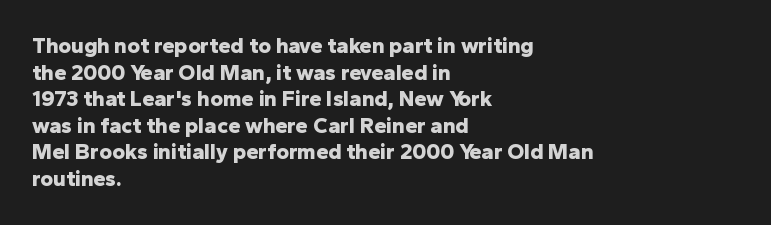
Which margin do the lines hug? The left one — the right edge is uneven. Weight check: bold — yes, fully. Tracking here is standard; glyphs follow each other at the usual distance. Unlike italic type, these characters show no tilt at all. Just letters on the line, the space beneath them empty.
